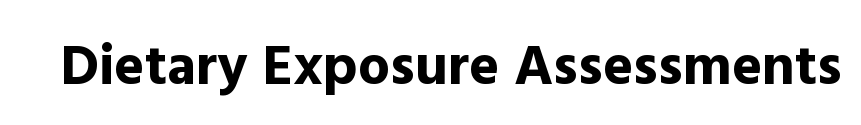
The image shows 57 px bold sans-serif type, upright; set normal letter spacing, not underlined; a medium x-height.
